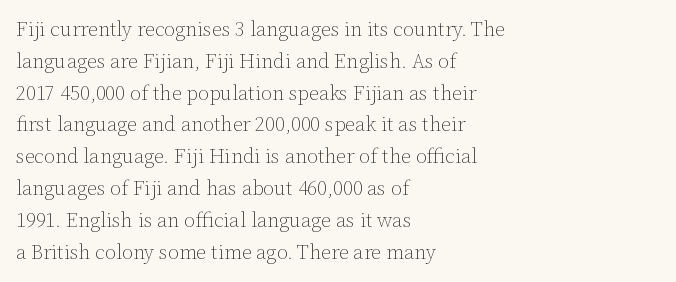
This is not heavy type; no bold has been used. Tracking here is standard; glyphs follow each other at the usual distance. Horizontal bands of white between lines are of average thickness. Underlining? Definitely not there. A student would call this left alignment; a typographer would say flush left, rag right.
